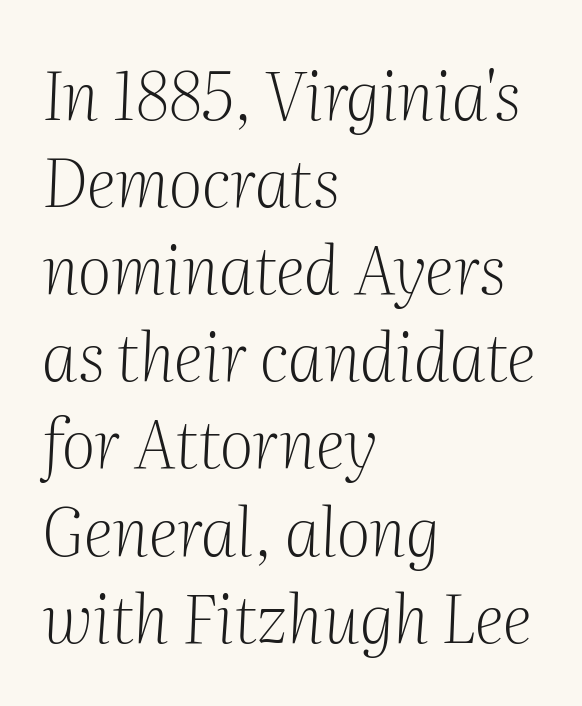
{"serif": "yes", "italic": "yes", "lean": "right", "slant_degrees": 2, "bold": "no", "weight": "light", "width": "normal", "stroke_contrast": "medium", "x_height": "medium", "monospaced": "no", "underline": "no", "align": "left", "line_spacing": "normal", "line_spacing_ratio": 1.32, "letter_spacing": "normal", "letter_spacing_em": 0.0, "glyph_px": 66}
